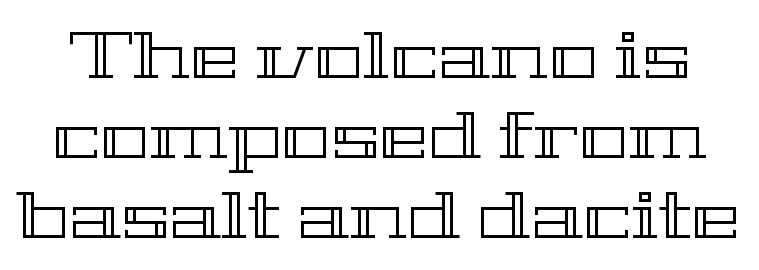
The image shows 66 px wide type, upright; set line spacing 1.21x, normal letter spacing, not underlined; a medium x-height.
